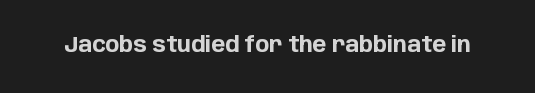
Q: Is the text bold? A: Yes.
Q: Is the text italic (slanted)? A: No, it is upright.
Q: Is the text underlined? A: No.
Q: Is the spacing between letters normal or unusually wide? A: Normal.
